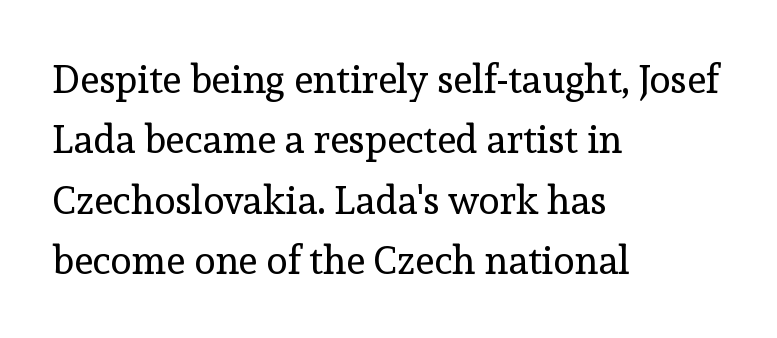
The image shows 39 px regular-weight serif type, upright; set left-aligned, normal line spacing (1.55x), normal letter spacing, not underlined; a medium x-height.
